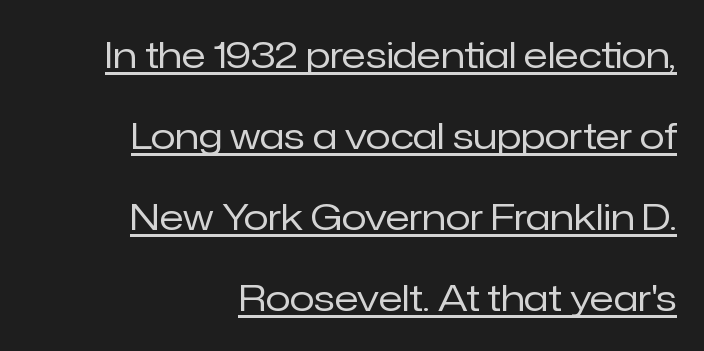
Q: Is the text bold? A: No.
Q: Is the text italic (slanted)? A: No, it is upright.
Q: Is the typeface a serif or a sans-serif typeface? A: Sans-serif.
Q: Is the text underlined? A: Yes.
Q: How is the paragraph aligned? A: Right-aligned.
Q: Is the spacing between letters normal or unusually wide? A: Normal.
Q: Is the spacing between lines tight, normal or loose? A: Loose.
Q: Width (condensed, normal, or wide)? A: Normal.
Q: Stroke contrast? A: Low.
Q: x-height? A: Medium.
Q: Monospaced? A: No.
